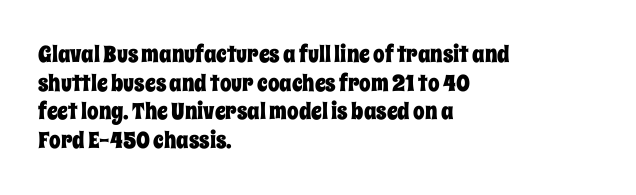
Q: Is the text italic (slanted)? A: No, it is upright.
Q: Is the text underlined? A: No.
Q: How is the paragraph aligned? A: Left-aligned.
Q: Is the spacing between letters normal or unusually wide? A: Normal.
